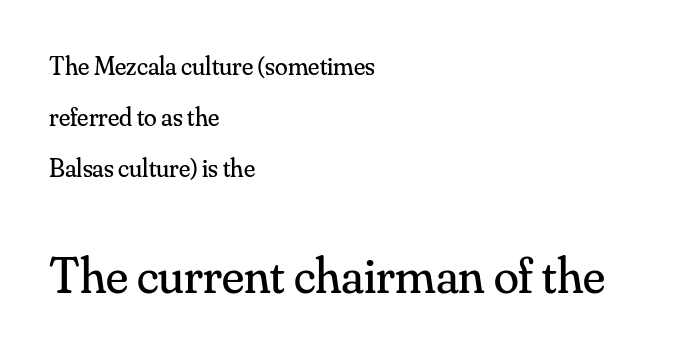
Typographically, this falls in the serif category. Check under the words: just untouched page. You could fit nearly another row in the gap between these rows. Here the second block reads like a headline and the first like body copy. You can tell it's not italic because the verticals are truly vertical. Proportional: the letters do not fall into vertical columns.
